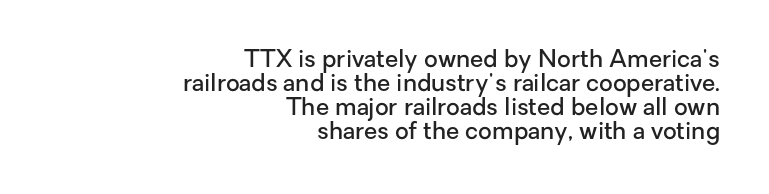
The image shows 24 px text type, upright; set right-aligned, tight line spacing (1.0x), normal letter spacing, not underlined.
